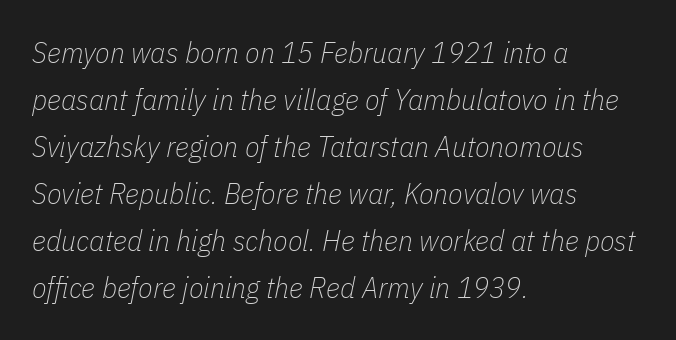
Q: Is the text bold? A: No.
Q: Is the text italic (slanted)? A: Yes, it leans right by about 11 degrees.
Q: Is the text underlined? A: No.
Q: How is the paragraph aligned? A: Left-aligned.
Q: Is the spacing between letters normal or unusually wide? A: Normal.
Q: Is the spacing between lines tight, normal or loose? A: Normal.
Q: Width (condensed, normal, or wide)? A: Condensed.
Q: Stroke contrast? A: Low.
Q: x-height? A: Medium.
Q: Monospaced? A: No.
